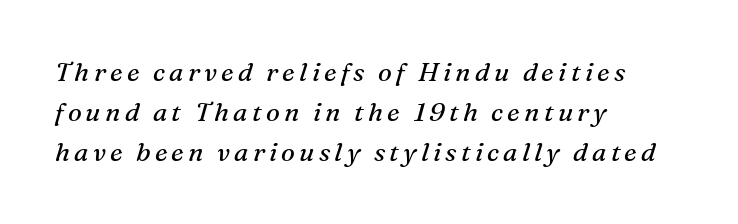
Q: Is the text bold? A: No.
Q: Is the text italic (slanted)? A: Yes, it leans right by about 16 degrees.
Q: Is the text underlined? A: No.
Q: How is the paragraph aligned? A: Left-aligned.
Q: Is the spacing between lines tight, normal or loose? A: Normal.
